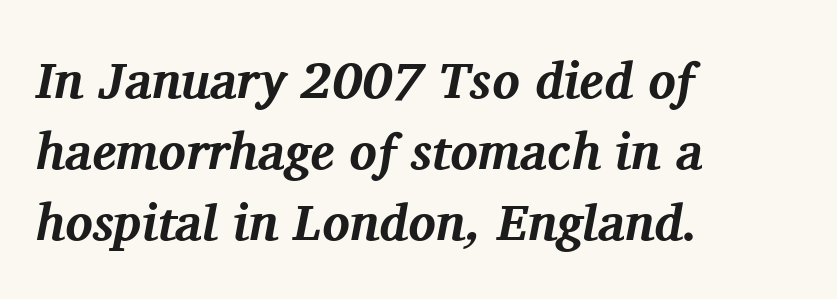
Each word holds together tightly as a unit, with standard inter-letter gaps. Emphasis by weight is at full strength: bold. The rendering anchors every line to the left-hand side. Looks like regular typesetting: each glyph gets only the width it needs.
